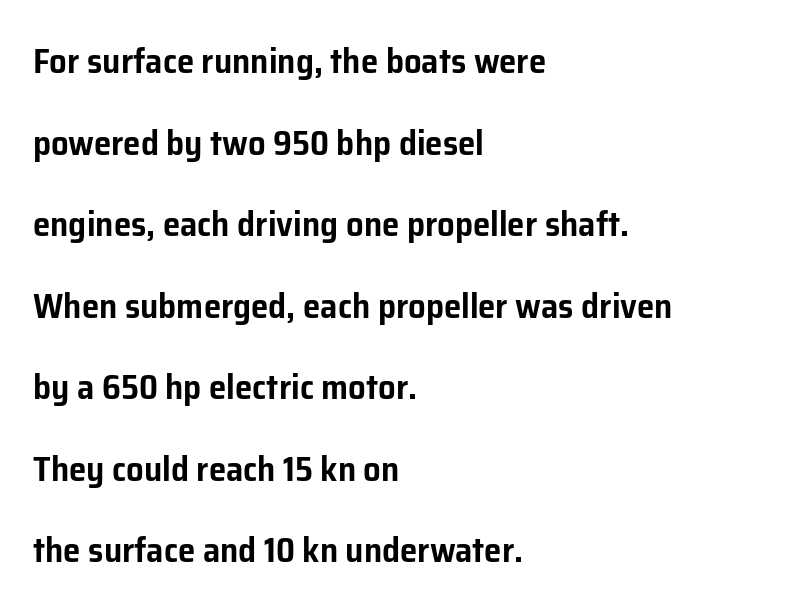
{"serif": "no", "italic": "no", "width": "normal", "stroke_contrast": "low", "x_height": "medium", "monospaced": "no", "underline": "no", "align": "left", "line_spacing": "loose", "line_spacing_ratio": 2.33, "letter_spacing": "normal", "letter_spacing_em": 0.0, "glyph_px": 35}
